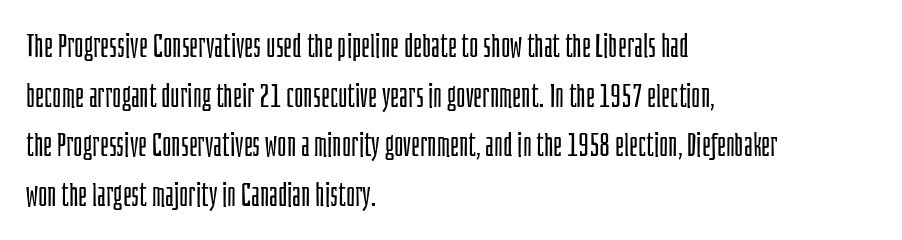
The image shows 32 px light, condensed sans-serif type, upright; set left-aligned, normal line spacing (1.55x), normal letter spacing, not underlined; low stroke contrast and a large x-height.
